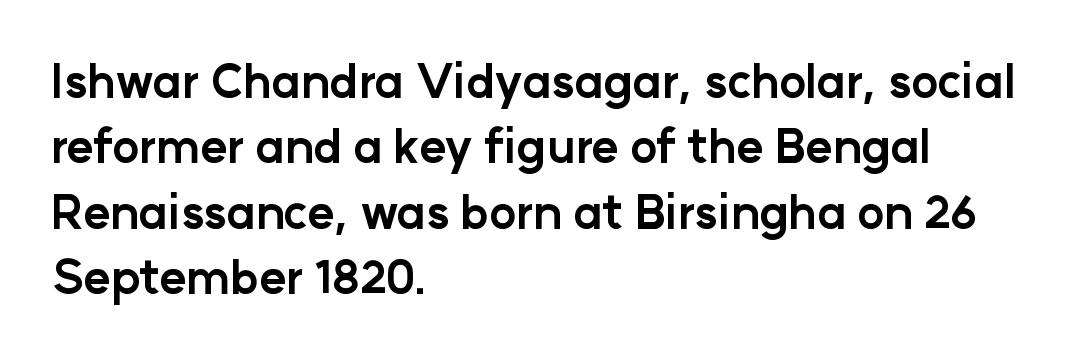
{"serif": "no", "italic": "no", "bold": "yes", "weight": "bold", "width": "normal", "stroke_contrast": "low", "x_height": "medium", "monospaced": "no", "underline": "no", "align": "left", "line_spacing": "normal", "line_spacing_ratio": 1.42, "letter_spacing": "normal", "letter_spacing_em": 0.0, "glyph_px": 46}
